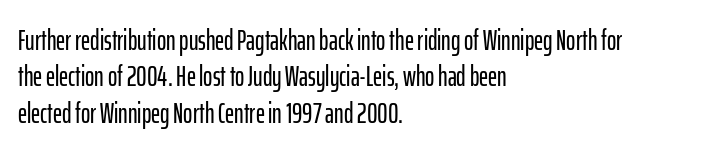
The image shows 28 px condensed sans-serif type, upright; set left-aligned, normal line spacing (1.3x), normal letter spacing, not underlined; low stroke contrast and a medium x-height.
